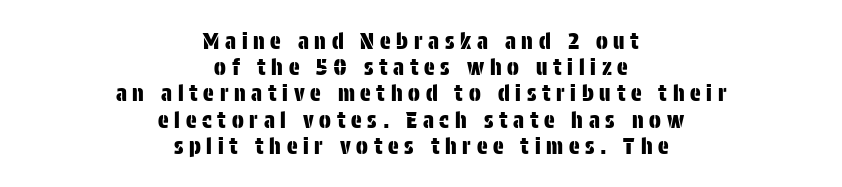
{"italic": "no", "underline": "no", "align": "center", "line_spacing_ratio": 1.19, "letter_spacing": "wide", "letter_spacing_em": 0.26, "glyph_px": 22}
